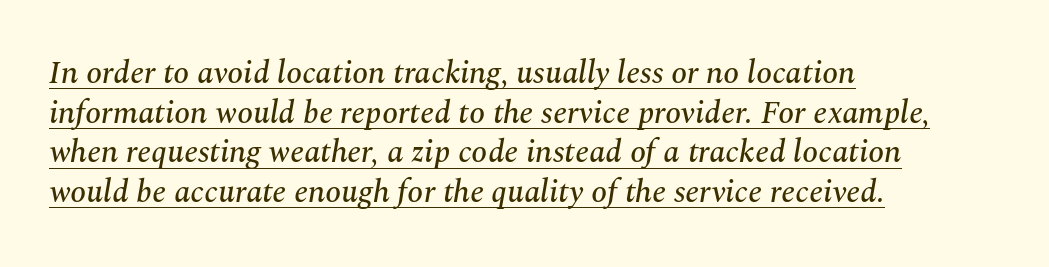
{"serif": "yes", "italic": "yes", "lean": "right", "slant_degrees": 10, "width": "normal", "stroke_contrast": "medium", "x_height": "medium", "monospaced": "no", "underline": "yes", "align": "left", "line_spacing_ratio": 1.24, "letter_spacing": "normal", "letter_spacing_em": 0.0, "glyph_px": 32}
